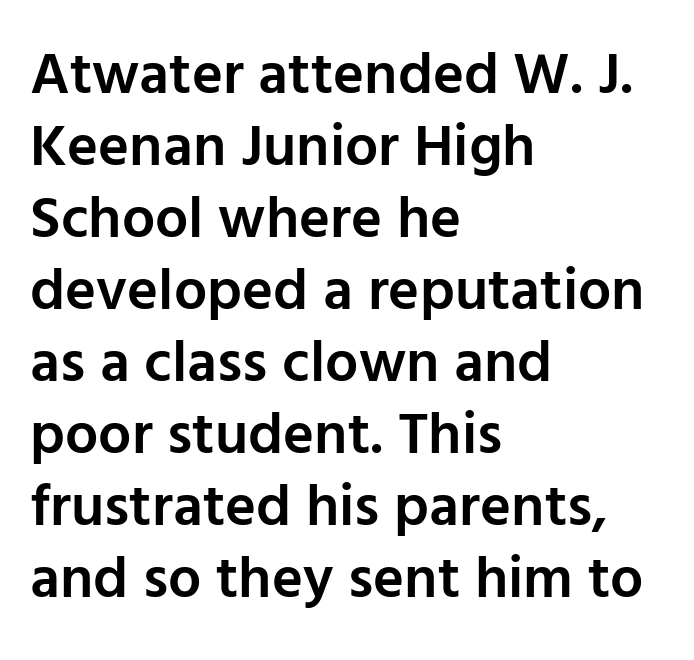
{"serif": "no", "italic": "no", "bold": "semi", "weight": "semibold", "width": "normal", "stroke_contrast": "low", "x_height": "medium", "monospaced": "no", "underline": "no", "align": "left", "line_spacing_ratio": 1.22, "letter_spacing": "normal", "letter_spacing_em": 0.0, "glyph_px": 59}
